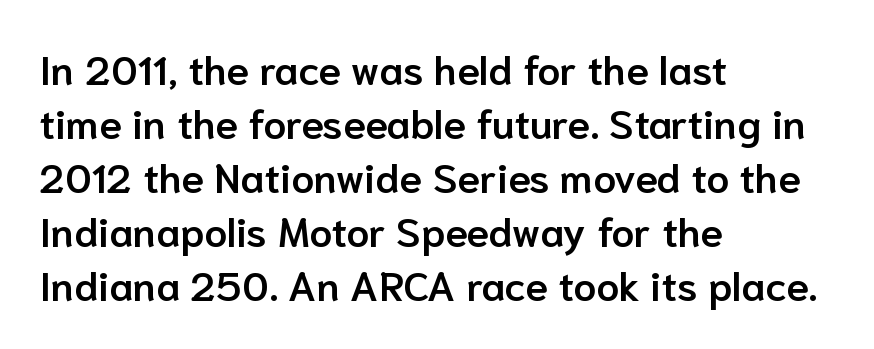
The image shows 41 px semibold sans-serif type, upright; set left-aligned, normal line spacing (1.32x), normal letter spacing, not underlined; low stroke contrast and a medium x-height.
